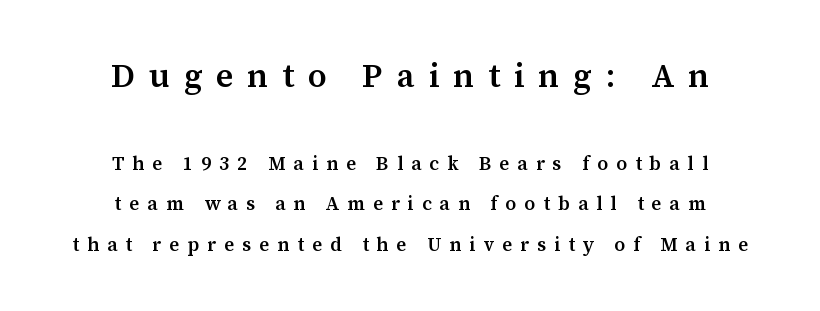
Q: Is the text bold? A: Semi-bold.
Q: Is the text italic (slanted)? A: No, it is upright.
Q: Is the typeface a serif or a sans-serif typeface? A: Serif.
Q: Is the text underlined? A: No.
Q: How is the paragraph aligned? A: Centered.
Q: Is the spacing between letters normal or unusually wide? A: Unusually wide.
Q: Is the spacing between lines tight, normal or loose? A: Loose.
Q: Which block of text is set in a larger size, the first (top) or the second (bottom)? A: The first (top) one.
Q: Width (condensed, normal, or wide)? A: Normal.
Q: Stroke contrast? A: Medium.
Q: x-height? A: Medium.
Q: Monospaced? A: No.
